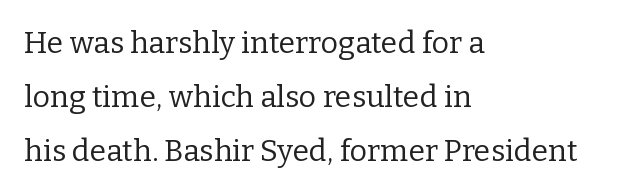
Do the letters lean? They stand straight. These lines are set flush left with a ragged right edge. Characters follow at the spacing the type designer built in. Is this a sans? No — the strokes have serifs.
